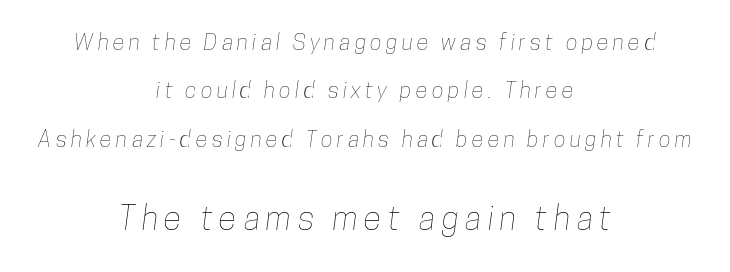
{"width": "condensed", "stroke_contrast": "low", "x_height": "medium", "monospaced": "no", "underline": "no", "align": "center", "line_spacing": "loose", "line_spacing_ratio": 2.2, "letter_spacing": "wide", "letter_spacing_em": 0.2, "larger_block": "second", "size_ratio": 1.5, "glyph_px": 33}
